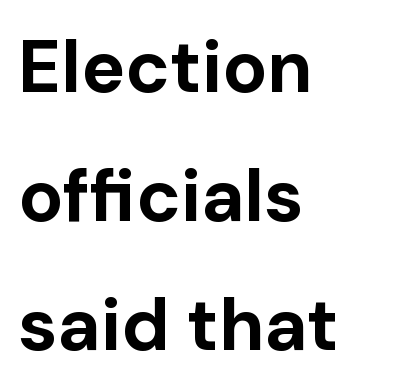
{"serif": "no", "italic": "no", "bold": "yes", "weight": "bold", "width": "normal", "stroke_contrast": "low", "x_height": "medium", "monospaced": "no", "underline": "no", "align": "left", "line_spacing_ratio": 1.74, "letter_spacing": "normal", "letter_spacing_em": 0.0, "glyph_px": 74}
